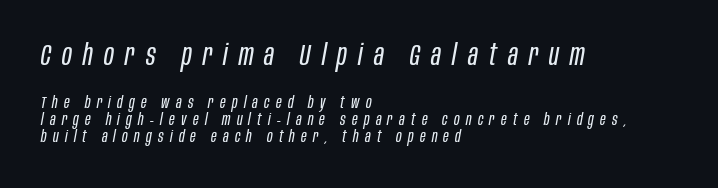
The image shows 30 px regular-weight, condensed type, italic (leaning right); set left-aligned, tight line spacing (0.98x), unusually wide letter spacing (+0.37 em), not underlined; the first (top) block is 1.76x larger; low stroke contrast and a large x-height.
